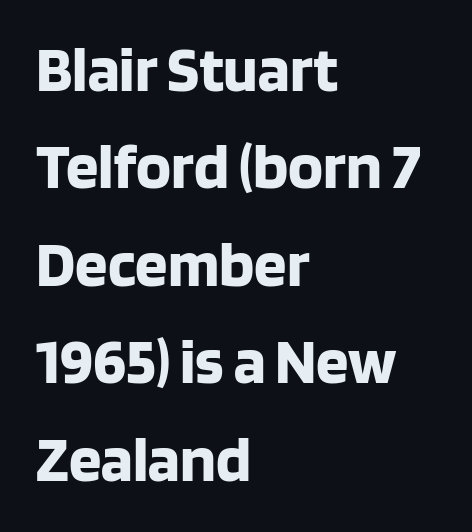
{"serif": "no", "italic": "no", "bold": "yes", "weight": "bold", "width": "normal", "stroke_contrast": "low", "x_height": "large", "monospaced": "no", "underline": "no", "align": "left", "line_spacing": "normal", "line_spacing_ratio": 1.5, "letter_spacing": "normal", "letter_spacing_em": 0.0, "glyph_px": 65}
